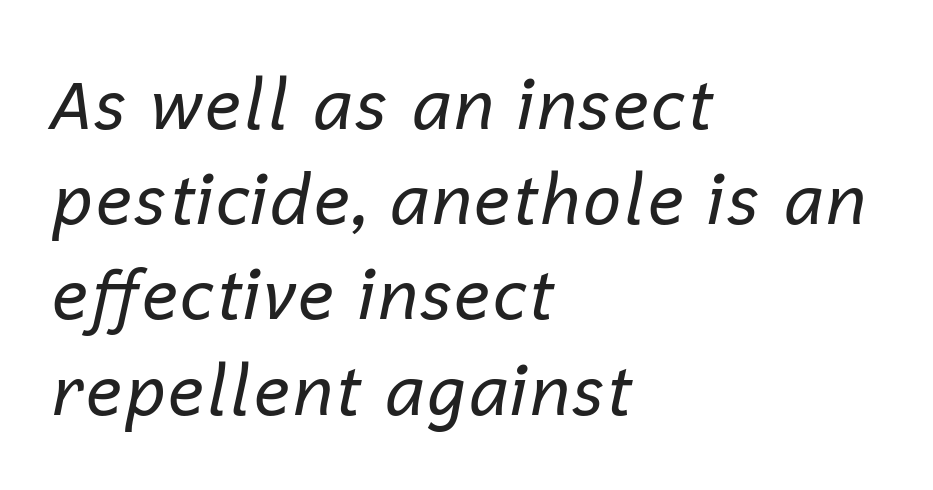
The image shows 69 px regular-weight type, italic (leaning right); set left-aligned, normal line spacing (1.38x), normal letter spacing, not underlined; low stroke contrast and a medium x-height.
